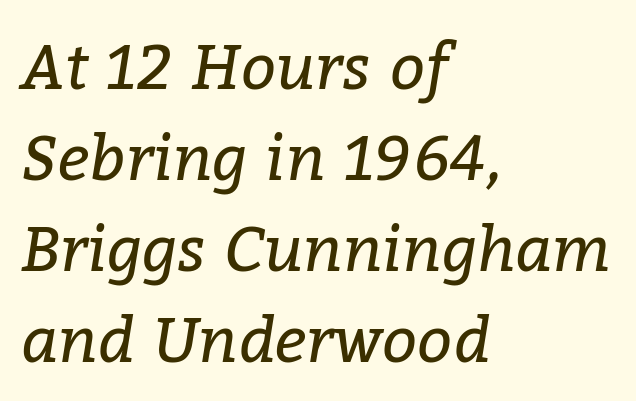
Q: Is the text bold? A: No.
Q: Is the text italic (slanted)? A: Yes, it leans right by about 9 degrees.
Q: Is the typeface a serif or a sans-serif typeface? A: Serif.
Q: Is the text underlined? A: No.
Q: How is the paragraph aligned? A: Left-aligned.
Q: Is the spacing between letters normal or unusually wide? A: Normal.
Q: Is the spacing between lines tight, normal or loose? A: Normal.
Q: Width (condensed, normal, or wide)? A: Normal.
Q: Stroke contrast? A: Low.
Q: x-height? A: Medium.
Q: Monospaced? A: No.
